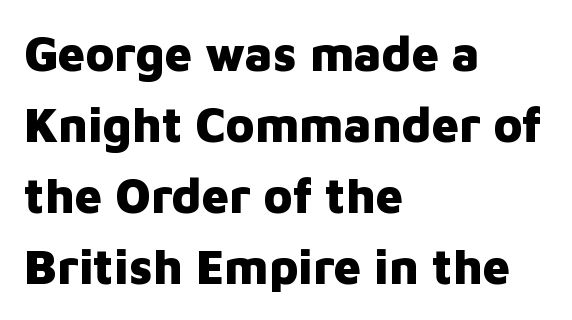
The image shows 48 px heavy sans-serif type, upright; set left-aligned, normal line spacing (1.48x), normal letter spacing, not underlined; low stroke contrast and a medium x-height.
